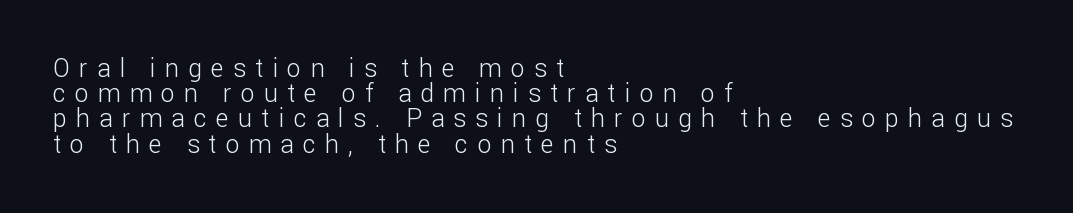
Stems here are at most as thick as an everyday book face. The rendering uses a small line-height, squeezing the rows. Is the block centered? No — it sits flush against the left margin. In terms of posture, this sample is upright. Unmarked baselines from the first word to the last. The letters are spread apart with noticeably loose tracking.
